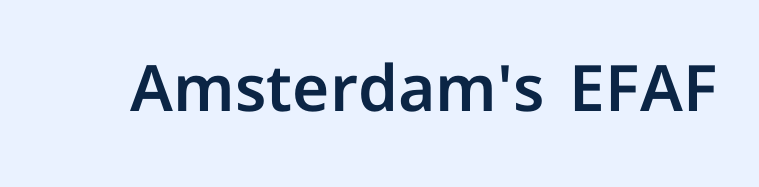
The image shows 64 px sans-serif type, upright; set normal letter spacing, not underlined; low stroke contrast and a medium x-height.
